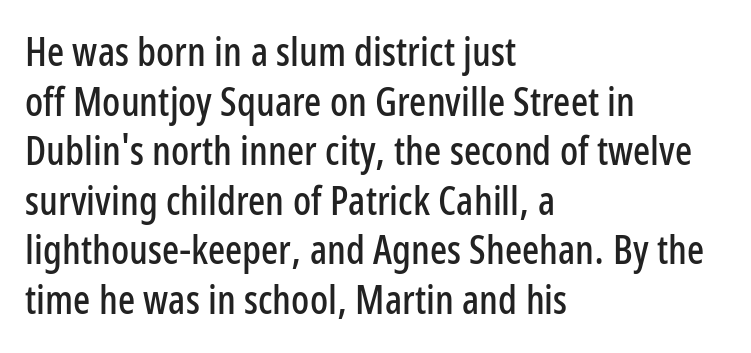
Q: Is the text italic (slanted)? A: No, it is upright.
Q: Is the typeface a serif or a sans-serif typeface? A: Sans-serif.
Q: Is the text underlined? A: No.
Q: How is the paragraph aligned? A: Left-aligned.
Q: Is the spacing between letters normal or unusually wide? A: Normal.
Q: Width (condensed, normal, or wide)? A: Condensed.
Q: Stroke contrast? A: Low.
Q: x-height? A: Medium.
Q: Monospaced? A: No.
